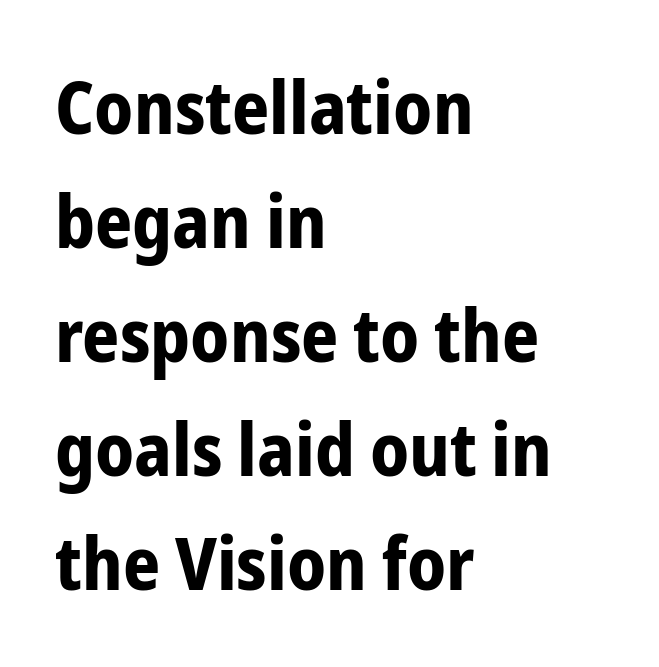
These lines were composed using upright roman letters. Glyph-to-glyph distance matches everyday printed text. Each letter keeps its own natural width here, so spacing adapts to shape. Pretty heavy lettering here — definitely bold. Underlining? Definitely not there. Classification — sans serif.
